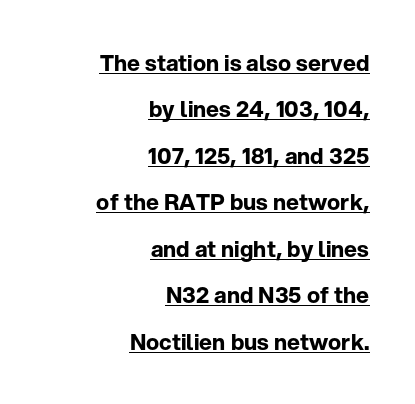
The image shows 22 px bold type, upright; set right-aligned, loose line spacing (2.11x), normal letter spacing, underlined.
